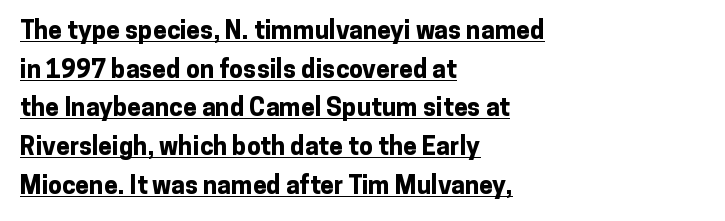
Q: Is the text bold? A: Yes.
Q: Is the text italic (slanted)? A: No, it is upright.
Q: Is the text underlined? A: Yes.
Q: How is the paragraph aligned? A: Left-aligned.
Q: Is the spacing between letters normal or unusually wide? A: Normal.
Q: Is the spacing between lines tight, normal or loose? A: Normal.
